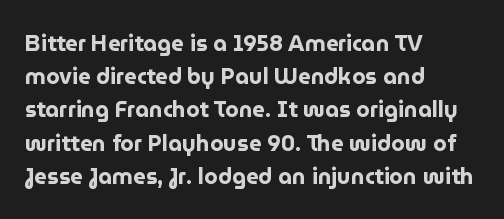
{"italic": "no", "bold": "yes", "underline": "no", "align": "left", "line_spacing": "normal", "line_spacing_ratio": 1.51, "letter_spacing": "normal", "letter_spacing_em": 0.0, "glyph_px": 22}
